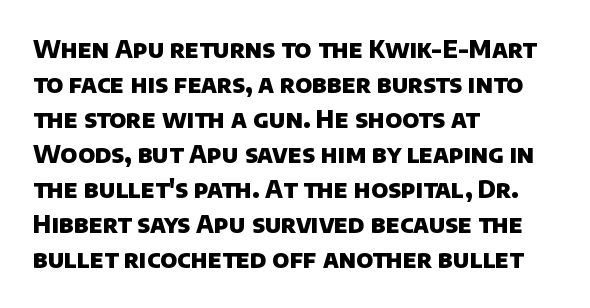
Q: Is the text bold? A: Yes.
Q: Is the text underlined? A: No.
Q: How is the paragraph aligned? A: Left-aligned.
Q: Is the spacing between letters normal or unusually wide? A: Normal.
Q: Is the spacing between lines tight, normal or loose? A: Normal.
